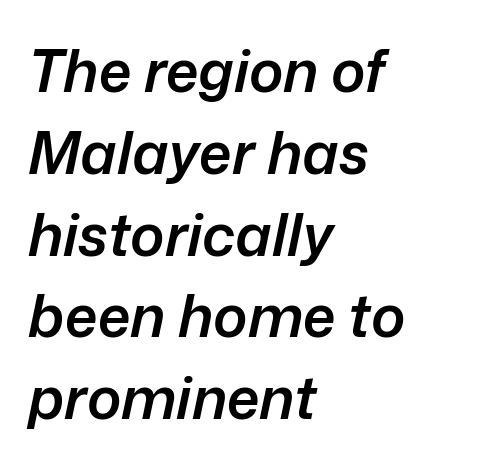
{"italic": "yes", "lean": "right", "slant_degrees": 12, "bold": "semi", "weight": "semibold", "width": "normal", "stroke_contrast": "low", "x_height": "medium", "monospaced": "no", "underline": "no", "align": "left", "line_spacing": "normal", "line_spacing_ratio": 1.41, "letter_spacing": "normal", "letter_spacing_em": 0.0, "glyph_px": 58}
